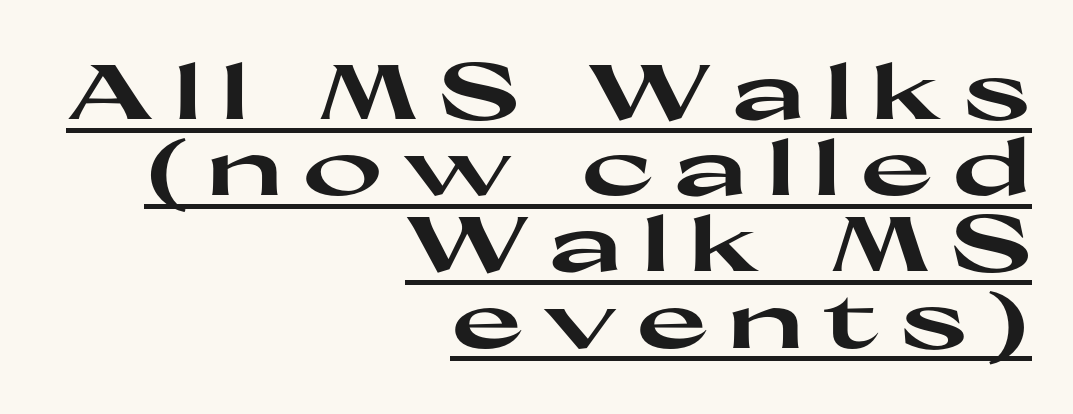
If you drew a ruler down the right edge, every line would touch it. Posture: vertical. The passage shown is underscored from start to finish. Examine the stroke ends and you'll find no serifs.
